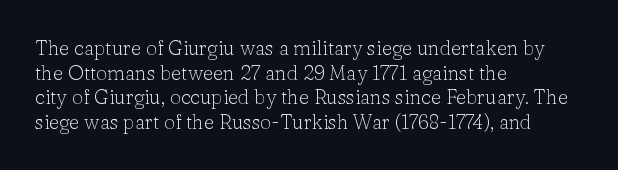
{"italic": "no", "bold": "no", "underline": "no", "align": "left", "line_spacing_ratio": 1.23, "letter_spacing": "normal", "letter_spacing_em": 0.0, "glyph_px": 20}
